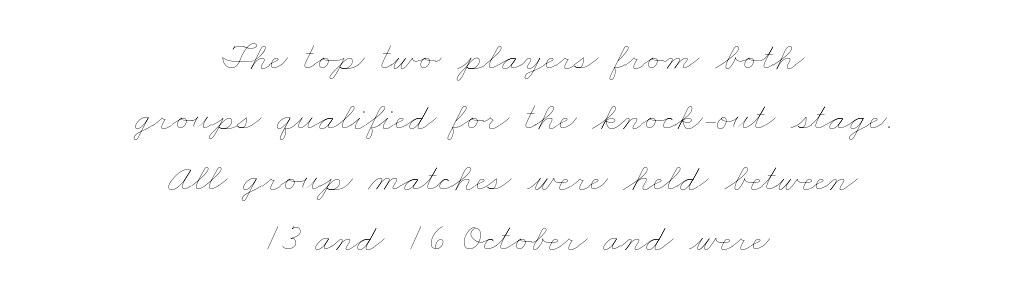
The image shows 39 px thin, wide type; set centered, normal line spacing (1.55x), normal letter spacing, not underlined; low stroke contrast and a small x-height.
